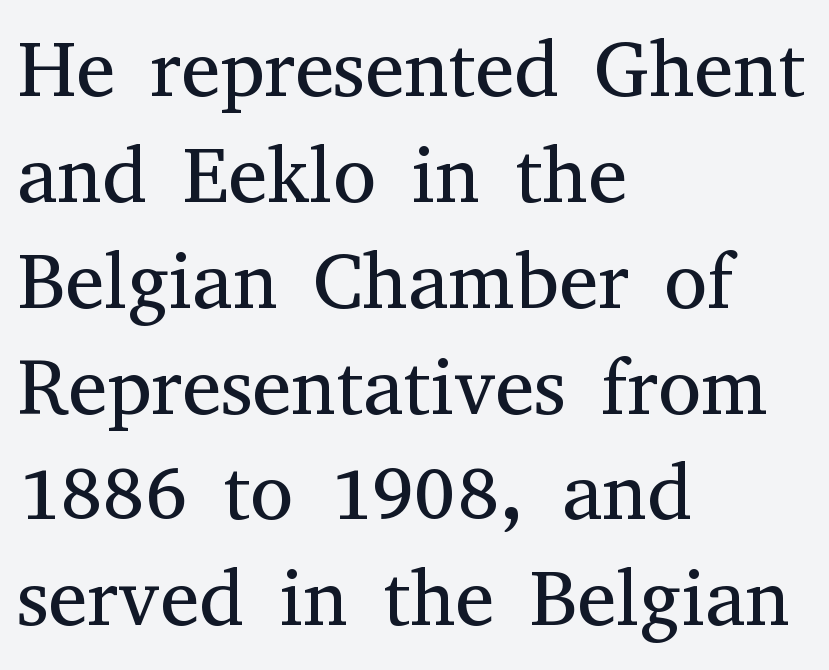
Lines of text with bare space underneath. The passage shown is typed in a proportional face where columns would drift. The designer went with a serif here, giving each stem small feet. A quiet, ordinary-to-light weight characterises the typeface.
